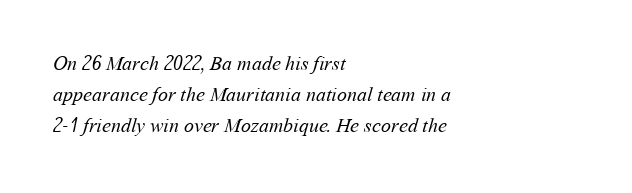
The image shows 20 px text type; set left-aligned, normal line spacing (1.56x), normal letter spacing, not underlined.
